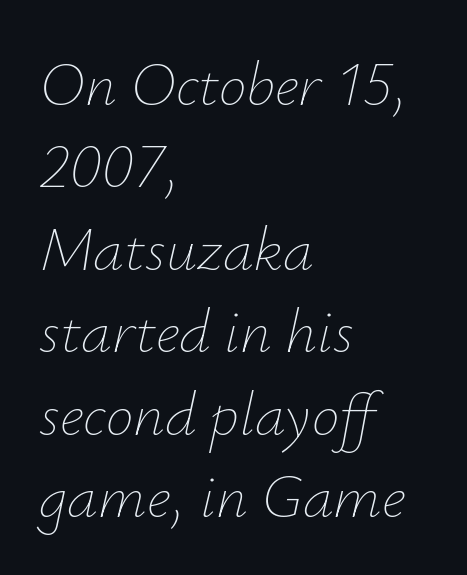
The image shows 62 px thin type, italic (leaning right); set left-aligned, normal line spacing (1.33x), normal letter spacing, not underlined; low stroke contrast and a small x-height.
